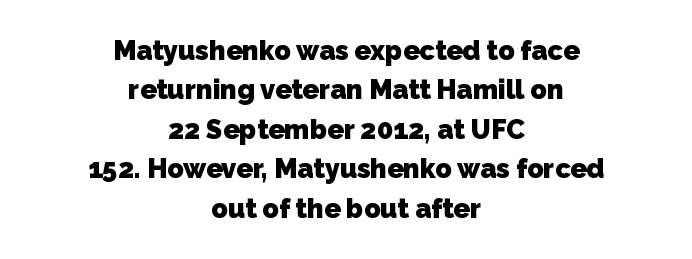
Q: Is the text bold? A: Yes.
Q: Is the text underlined? A: No.
Q: How is the paragraph aligned? A: Centered.
Q: Is the spacing between letters normal or unusually wide? A: Normal.
Q: Is the spacing between lines tight, normal or loose? A: Normal.
